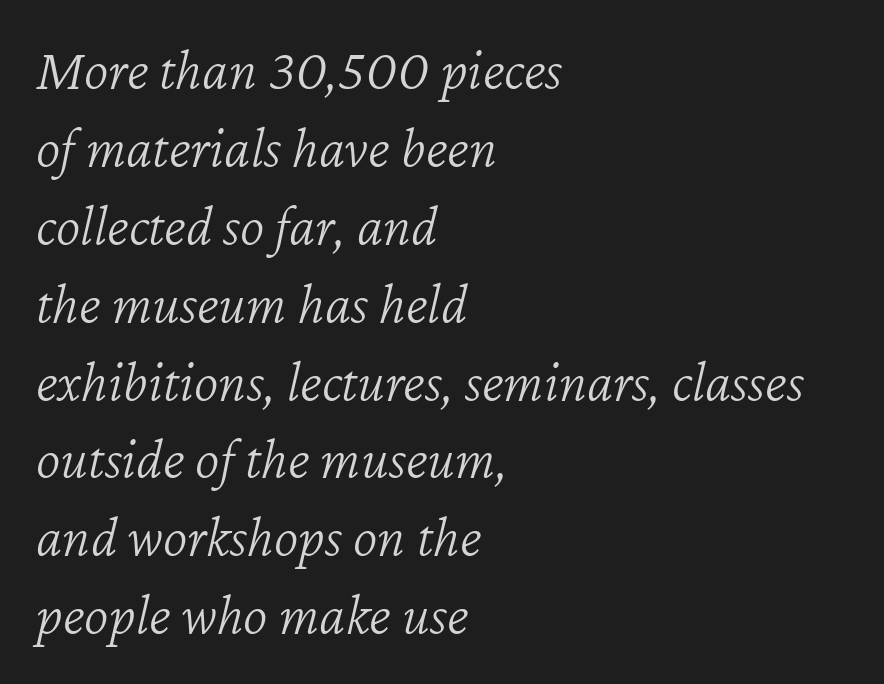
The image shows 59 px light type, italic (leaning right); set left-aligned, normal line spacing (1.32x), normal letter spacing, not underlined; low stroke contrast and a medium x-height.
